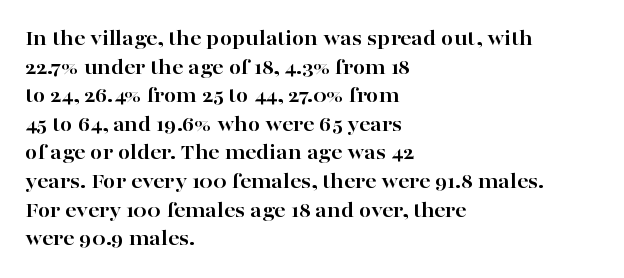
{"italic": "no", "bold": "yes", "underline": "no", "align": "left", "line_spacing": "normal", "line_spacing_ratio": 1.3, "letter_spacing": "normal", "letter_spacing_em": 0.0, "glyph_px": 22}
